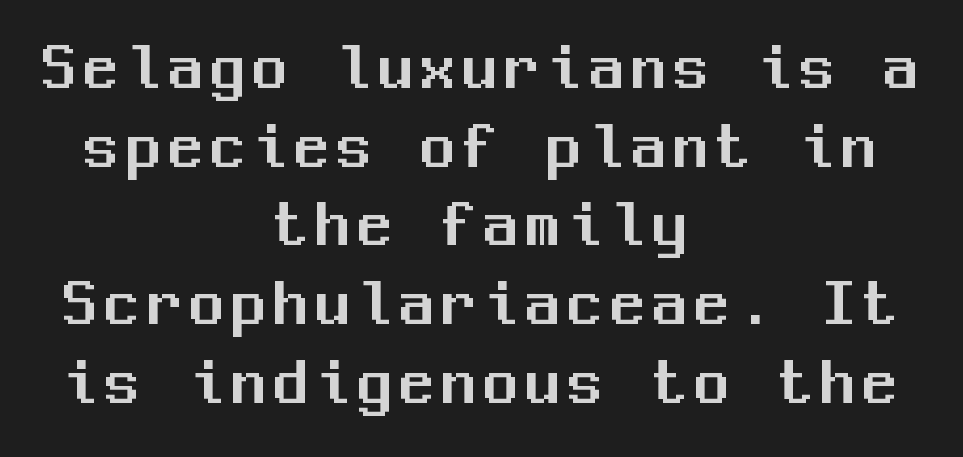
Classification — sans serif. This rendering uses center alignment, leaving both contours irregular but symmetric. Every character sits straight up, as roman type does. Quick note: underline off.
